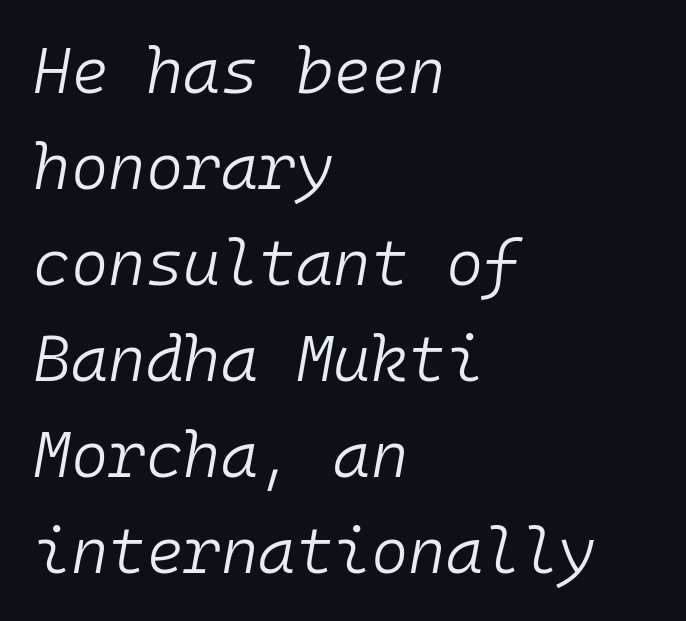
Note the uniform advance width — an 'i' takes as much space as an 'm'. Unbolded letterforms with no extra heft. These lines keep a tight, regular rhythm from letter to letter. Italic? Definitely — the glyphs are oblique.
